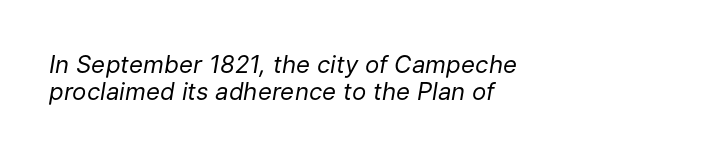
{"italic": "yes", "lean": "right", "slant_degrees": 9, "bold": "no", "underline": "no", "align": "left", "line_spacing": "tight", "line_spacing_ratio": 1.11, "letter_spacing": "normal", "letter_spacing_em": 0.0, "glyph_px": 24}
